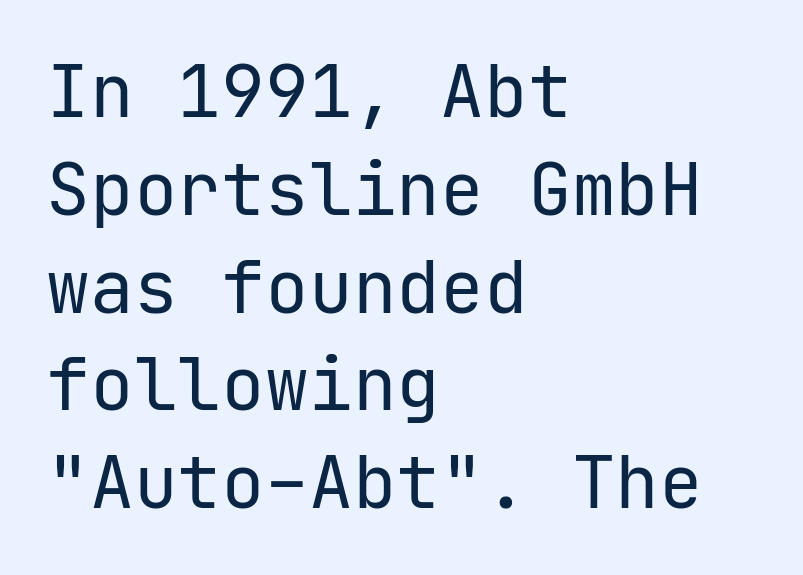
The image shows 73 px regular-weight sans-serif type, upright, monospaced; set left-aligned, normal line spacing (1.34x), normal letter spacing, not underlined; low stroke contrast and a medium x-height.
